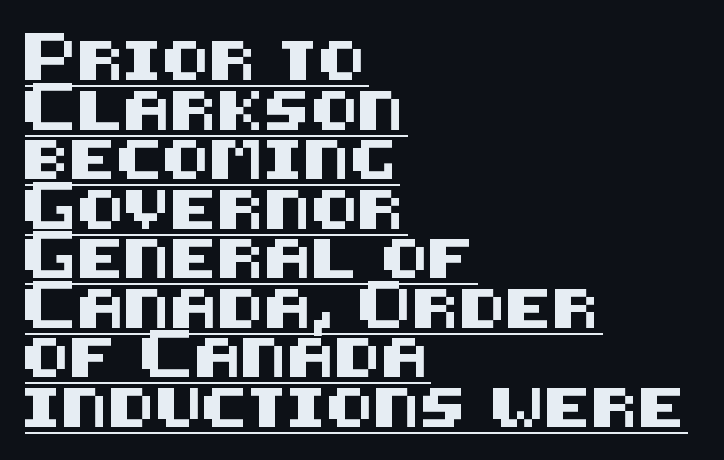
The image shows 39 px sans-serif type, upright; set left-aligned, normal line spacing (1.27x), normal letter spacing, underlined; medium stroke contrast and a large x-height.
